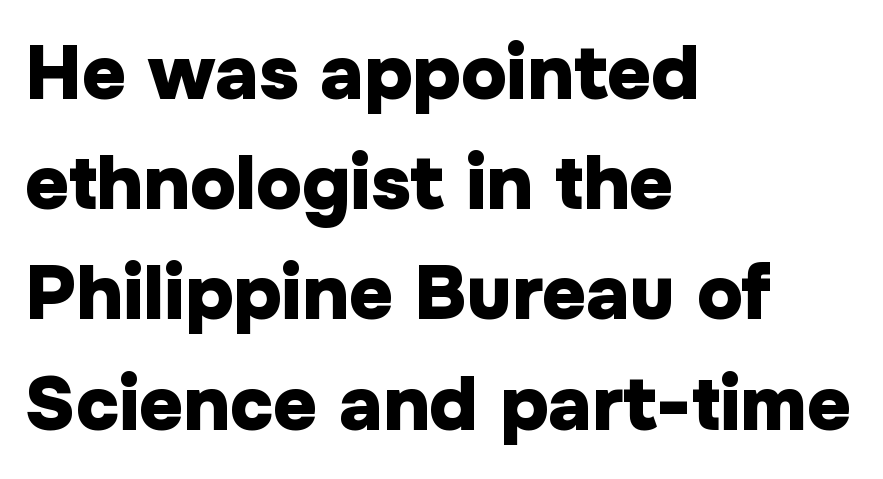
Q: Is the text bold? A: Yes.
Q: Is the text italic (slanted)? A: No, it is upright.
Q: Is the typeface a serif or a sans-serif typeface? A: Sans-serif.
Q: Is the text underlined? A: No.
Q: How is the paragraph aligned? A: Left-aligned.
Q: Is the spacing between letters normal or unusually wide? A: Normal.
Q: Is the spacing between lines tight, normal or loose? A: Normal.
Q: Width (condensed, normal, or wide)? A: Normal.
Q: Stroke contrast? A: Low.
Q: x-height? A: Medium.
Q: Monospaced? A: No.
